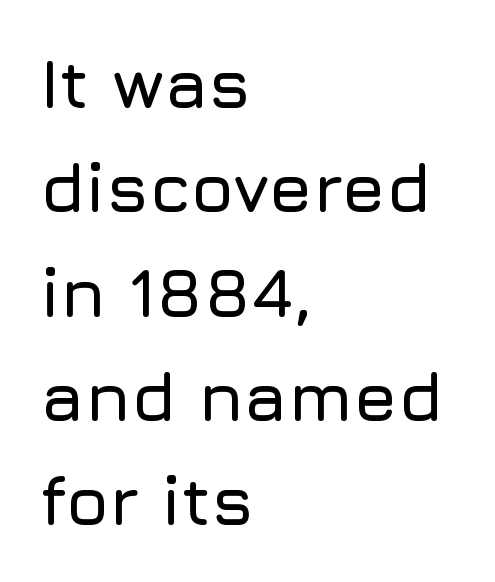
Q: Is the text italic (slanted)? A: No, it is upright.
Q: Is the typeface a serif or a sans-serif typeface? A: Sans-serif.
Q: Is the text underlined? A: No.
Q: How is the paragraph aligned? A: Left-aligned.
Q: Is the spacing between letters normal or unusually wide? A: Normal.
Q: Is the spacing between lines tight, normal or loose? A: Normal.
Q: Width (condensed, normal, or wide)? A: Normal.
Q: Stroke contrast? A: Low.
Q: x-height? A: Medium.
Q: Monospaced? A: No.
